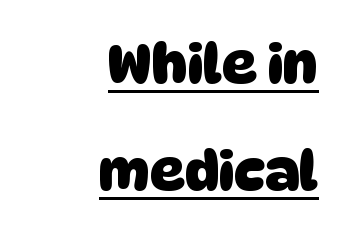
Varying glyph widths throughout — classic text-font behaviour. The typesetter chose a ragged-left arrangement here. This rendering employs a face without finishing strokes, i.e., a sans-serif. Airy leading.
